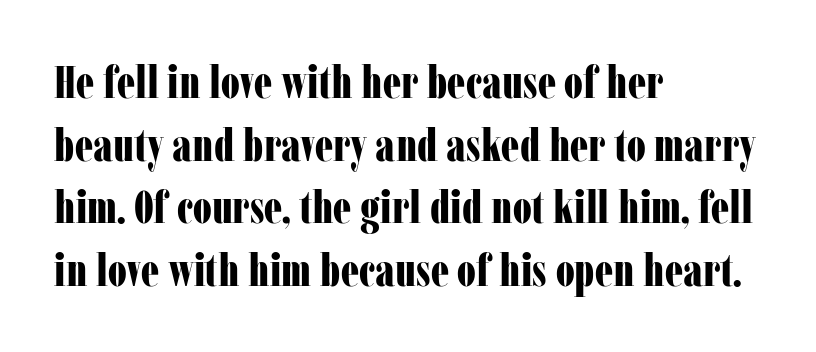
{"serif": "yes", "italic": "no", "bold": "yes", "weight": "bold", "width": "condensed", "stroke_contrast": "low", "x_height": "medium", "monospaced": "no", "underline": "no", "align": "left", "line_spacing": "normal", "line_spacing_ratio": 1.36, "letter_spacing": "normal", "letter_spacing_em": 0.0, "glyph_px": 46}
